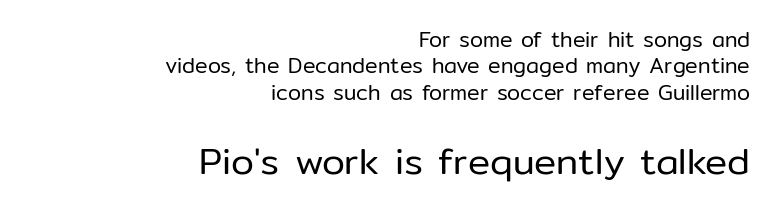
The image shows 37 px regular-weight sans-serif type, upright; set right-aligned, normal line spacing (1.26x), normal letter spacing, not underlined; the second (bottom) block is 1.76x larger; low stroke contrast and a medium x-height.
